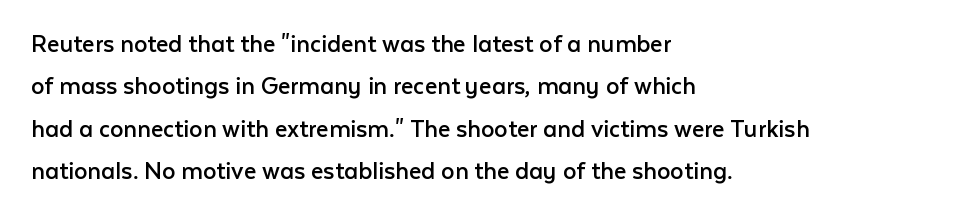
The image shows 27 px text type, upright; set left-aligned, normal line spacing (1.57x), normal letter spacing, not underlined.
